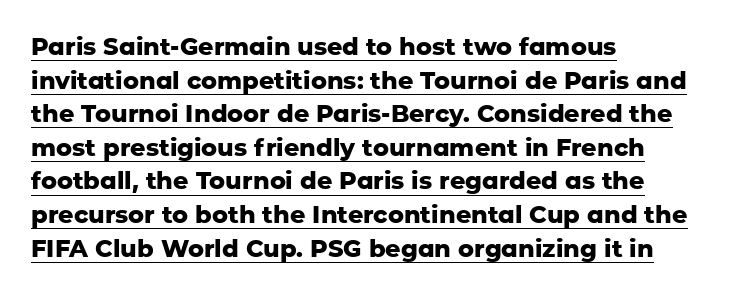
The image shows 24 px bold type, upright; set left-aligned, normal line spacing (1.4x), normal letter spacing, underlined.
